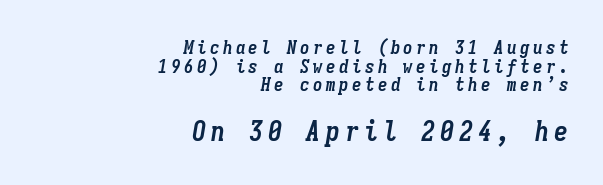
The image shows 28 px semibold, condensed type, italic (leaning right), monospaced; set right-aligned, tight line spacing (0.98x), not underlined; the second (bottom) block is 1.47x larger; low stroke contrast and a medium x-height.
